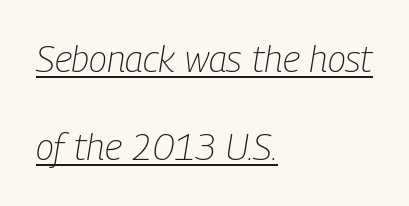
{"italic": "yes", "lean": "right", "slant_degrees": 9, "bold": "no", "weight": "light", "width": "condensed", "stroke_contrast": "low", "x_height": "medium", "monospaced": "no", "underline": "yes", "align": "left", "line_spacing": "loose", "line_spacing_ratio": 2.39, "letter_spacing": "normal", "letter_spacing_em": 0.0, "glyph_px": 37}
